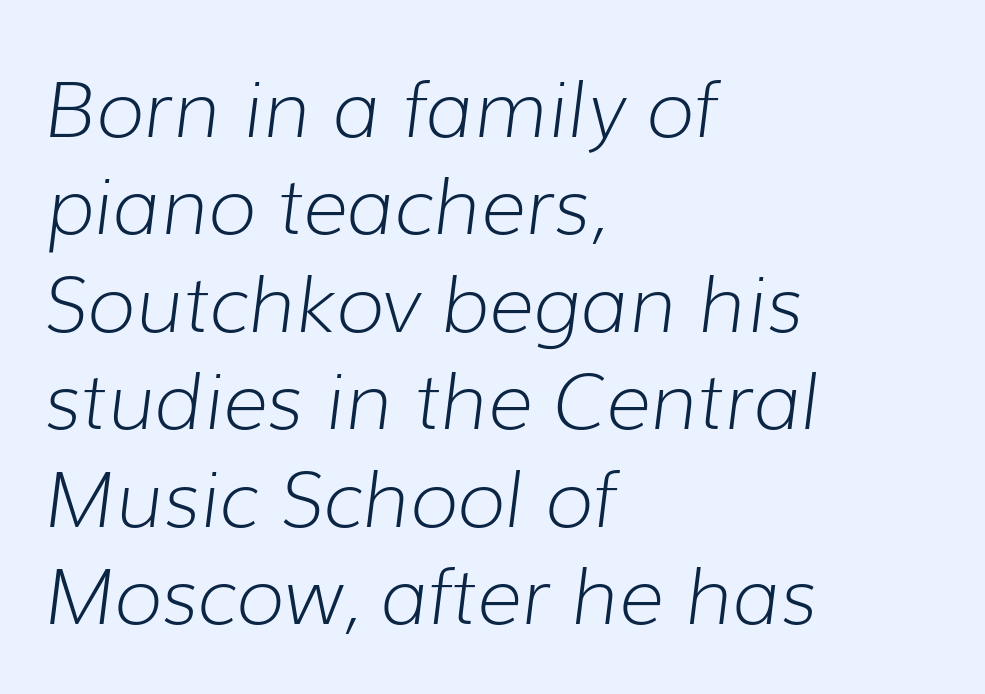
Every character sits at an angle, as italics do. Between one letter and the next there's only the usual sliver of space. In CSS terms this would be text-align: left. The designer left line spacing at the default.
